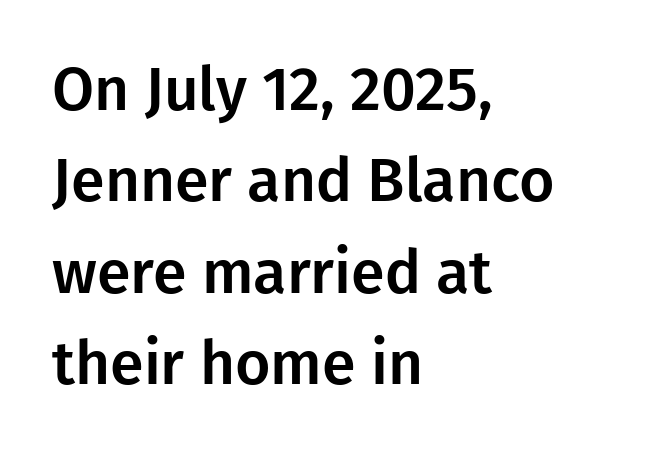
The image shows 61 px sans-serif type, upright; set left-aligned, normal line spacing (1.5x), normal letter spacing, not underlined; low stroke contrast and a medium x-height.
